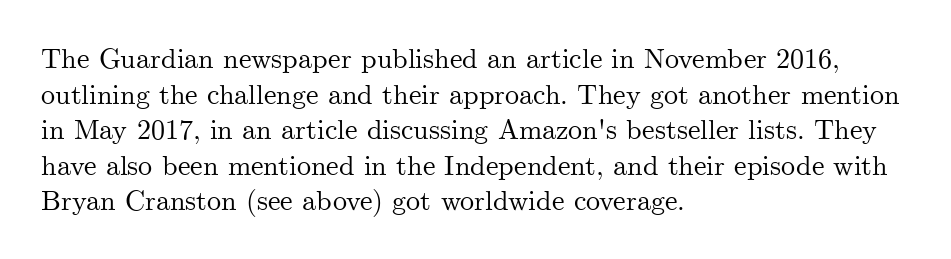
{"serif": "yes", "italic": "no", "width": "normal", "stroke_contrast": "medium", "x_height": "small", "monospaced": "no", "underline": "no", "align": "left", "line_spacing": "normal", "line_spacing_ratio": 1.27, "letter_spacing": "normal", "letter_spacing_em": 0.0, "glyph_px": 28}
